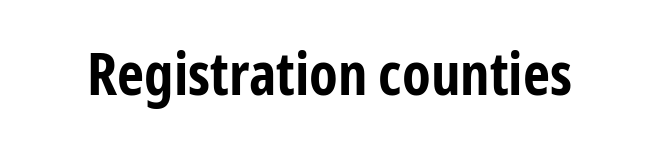
{"serif": "no", "italic": "no", "bold": "yes", "weight": "bold", "width": "condensed", "stroke_contrast": "low", "x_height": "medium", "monospaced": "no", "underline": "no", "letter_spacing": "normal", "letter_spacing_em": 0.0, "glyph_px": 59}
